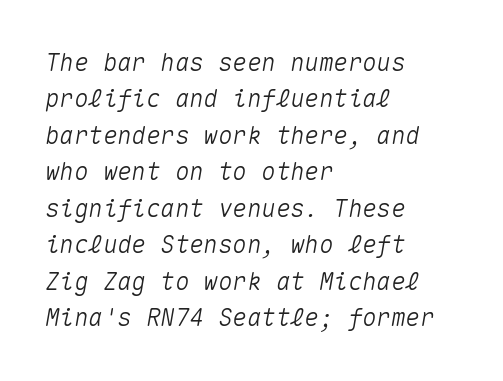
Line spacing here is normal. The area under the type is left untouched. The letters are slanted; this is an italic face. The type is set solid horizontally, with unmodified tracking.
